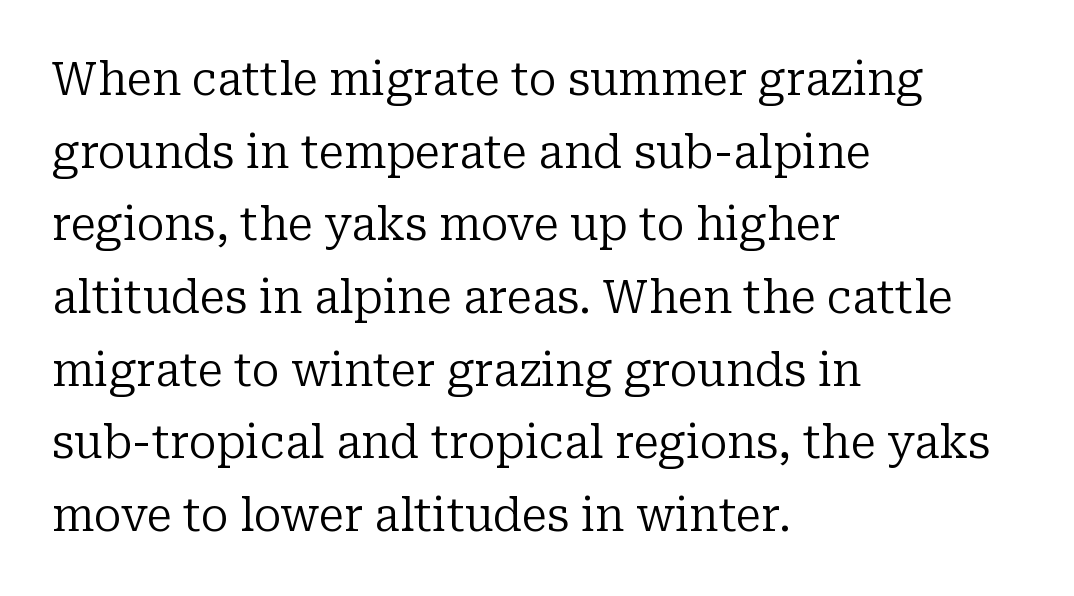
Q: Is the text bold? A: No.
Q: Is the text italic (slanted)? A: No, it is upright.
Q: Is the typeface a serif or a sans-serif typeface? A: Serif.
Q: Is the text underlined? A: No.
Q: How is the paragraph aligned? A: Left-aligned.
Q: Is the spacing between letters normal or unusually wide? A: Normal.
Q: Is the spacing between lines tight, normal or loose? A: Normal.
Q: Width (condensed, normal, or wide)? A: Normal.
Q: Stroke contrast? A: Low.
Q: x-height? A: Medium.
Q: Monospaced? A: No.
